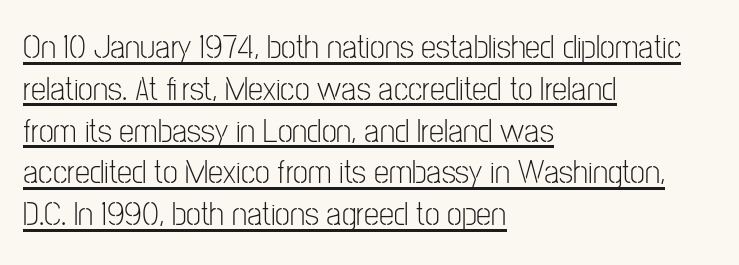
{"serif": "no", "italic": "no", "bold": "no", "weight": "light", "width": "condensed", "stroke_contrast": "low", "x_height": "medium", "monospaced": "no", "underline": "yes", "align": "left", "line_spacing_ratio": 1.23, "letter_spacing": "normal", "letter_spacing_em": 0.0, "glyph_px": 34}
